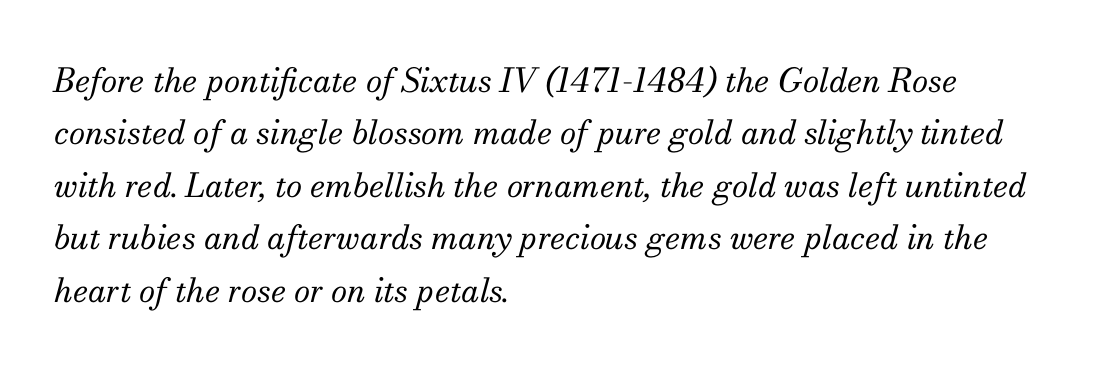
{"serif": "yes", "italic": "yes", "lean": "right", "slant_degrees": 13, "bold": "no", "weight": "regular", "width": "normal", "stroke_contrast": "medium", "x_height": "small", "monospaced": "no", "underline": "no", "align": "left", "line_spacing": "normal", "line_spacing_ratio": 1.59, "letter_spacing": "normal", "letter_spacing_em": 0.0, "glyph_px": 33}
